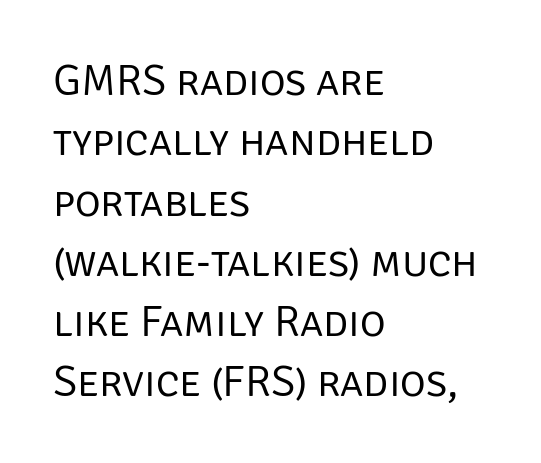
Q: Is the text bold? A: No.
Q: Is the text italic (slanted)? A: No, it is upright.
Q: Is the typeface a serif or a sans-serif typeface? A: Sans-serif.
Q: Is the text underlined? A: No.
Q: How is the paragraph aligned? A: Left-aligned.
Q: Is the spacing between letters normal or unusually wide? A: Normal.
Q: Is the spacing between lines tight, normal or loose? A: Normal.
Q: Width (condensed, normal, or wide)? A: Normal.
Q: Stroke contrast? A: Low.
Q: x-height? A: Large.
Q: Monospaced? A: No.
